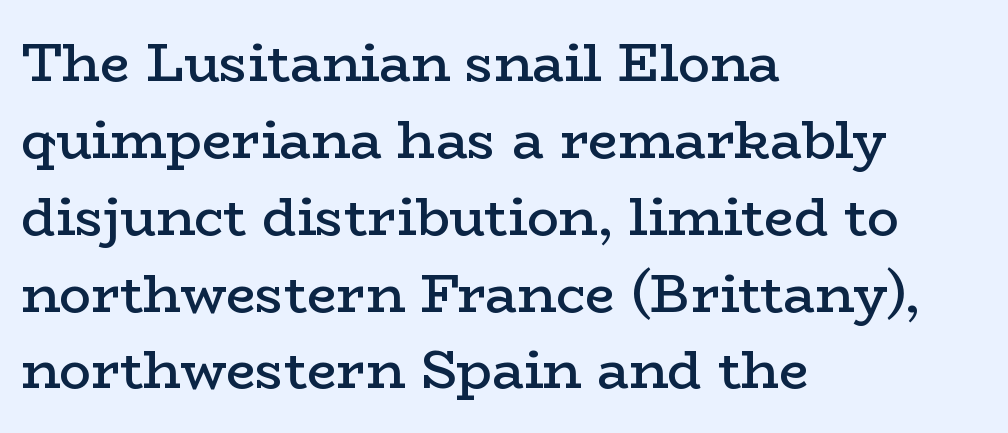
The image shows 53 px semibold, wide serif type, upright; set left-aligned, normal line spacing (1.45x), normal letter spacing, not underlined; low stroke contrast and a medium x-height.
